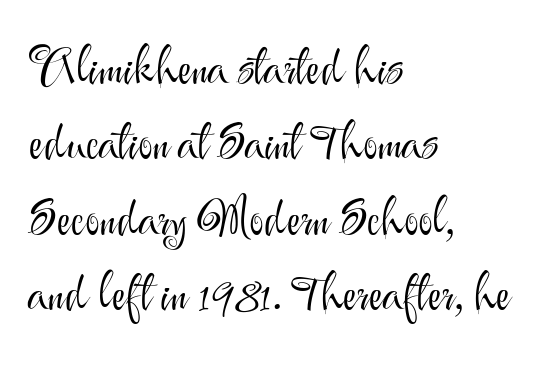
This sample is left-justified, so line endings fall wherever the words run out. Check the space under the baseline: it is left empty. Stroke thickness stays within the range of a standard reading face or lighter. Normally led — the rows are evenly, conventionally spaced. Looks like regular typesetting: each glyph gets only the width it needs.
